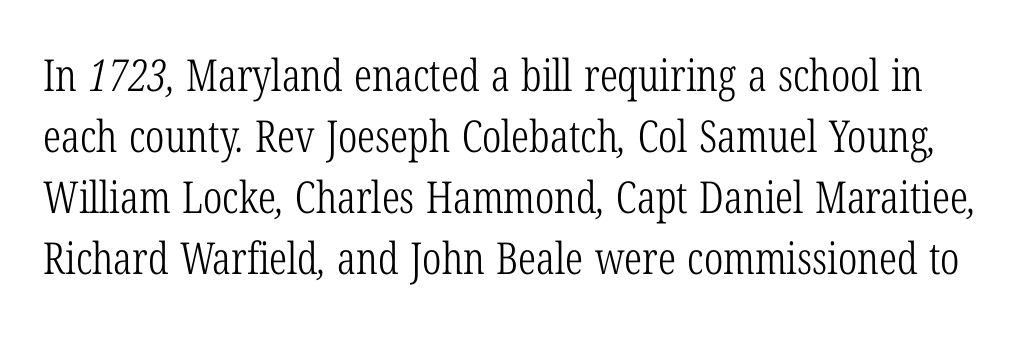
The image shows 44 px light, condensed serif type; set normal line spacing (1.39x), normal letter spacing, not underlined; low stroke contrast and a medium x-height.
